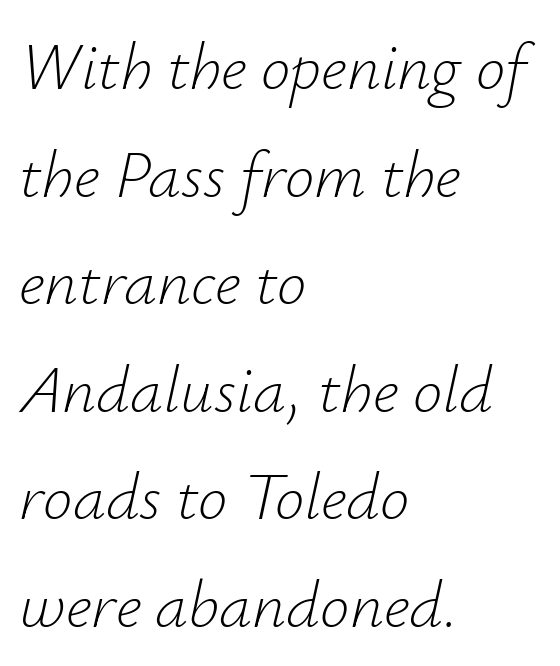
The image shows 66 px light type, italic (leaning right); set left-aligned, normal line spacing (1.63x), normal letter spacing, not underlined; low stroke contrast and a small x-height.
